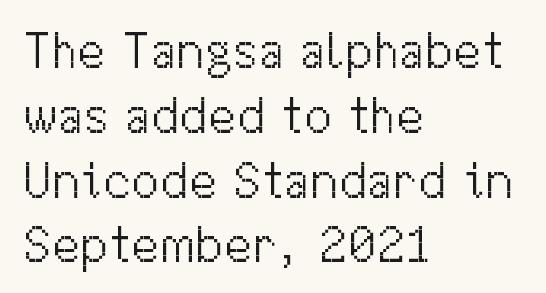
The image shows 51 px light sans-serif type, upright; set left-aligned, normal line spacing (1.27x), normal letter spacing, not underlined; medium stroke contrast and a medium x-height.
